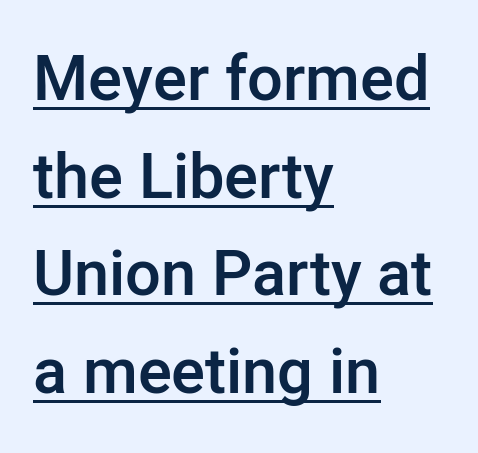
Q: Is the text bold? A: Semi-bold.
Q: Is the text italic (slanted)? A: No, it is upright.
Q: Is the typeface a serif or a sans-serif typeface? A: Sans-serif.
Q: Is the text underlined? A: Yes.
Q: How is the paragraph aligned? A: Left-aligned.
Q: Is the spacing between letters normal or unusually wide? A: Normal.
Q: Is the spacing between lines tight, normal or loose? A: Normal.
Q: Width (condensed, normal, or wide)? A: Normal.
Q: Stroke contrast? A: Low.
Q: x-height? A: Medium.
Q: Monospaced? A: No.
